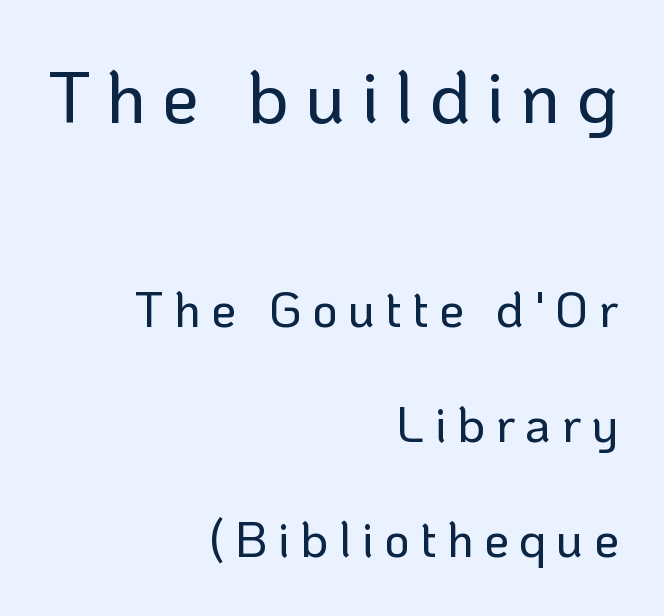
The image shows 73 px sans-serif type, upright; set right-aligned, loose line spacing (2.34x), unusually wide letter spacing (+0.21 em), not underlined; the first (top) block is 1.49x larger; low stroke contrast and a medium x-height.
